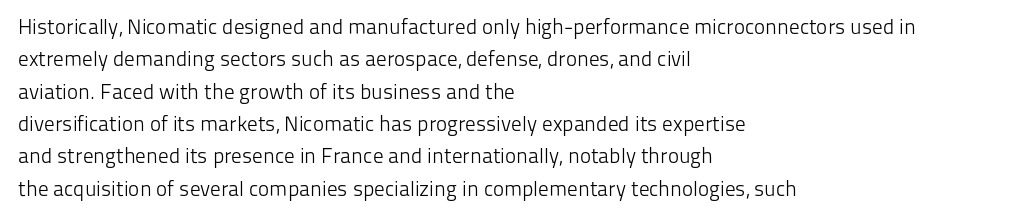
{"italic": "no", "bold": "no", "underline": "no", "align": "left", "line_spacing": "normal", "line_spacing_ratio": 1.54, "letter_spacing": "normal", "letter_spacing_em": 0.0, "glyph_px": 21}
